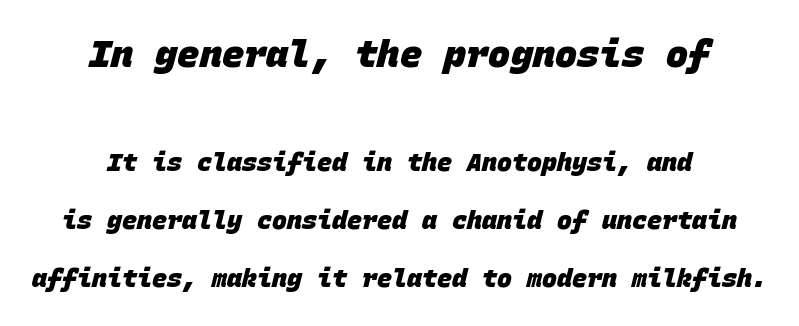
Q: Is the text bold? A: Yes.
Q: Is the typeface a serif or a sans-serif typeface? A: Sans-serif.
Q: Is the text underlined? A: No.
Q: How is the paragraph aligned? A: Centered.
Q: Is the spacing between letters normal or unusually wide? A: Normal.
Q: Is the spacing between lines tight, normal or loose? A: Loose.
Q: Which block of text is set in a larger size, the first (top) or the second (bottom)? A: The first (top) one.
Q: Width (condensed, normal, or wide)? A: Normal.
Q: Stroke contrast? A: Low.
Q: x-height? A: Large.
Q: Monospaced? A: Yes.
